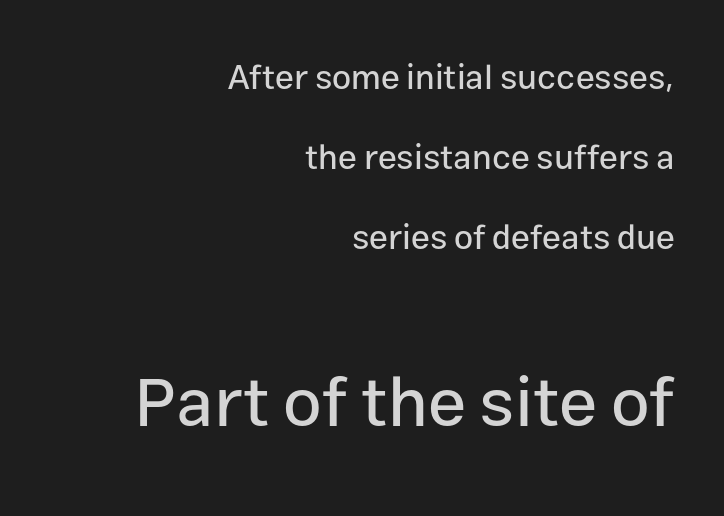
The image shows 69 px sans-serif type, upright; set right-aligned, loose line spacing (2.36x), normal letter spacing, not underlined; the second (bottom) block is 2.03x larger; low stroke contrast and a medium x-height.
